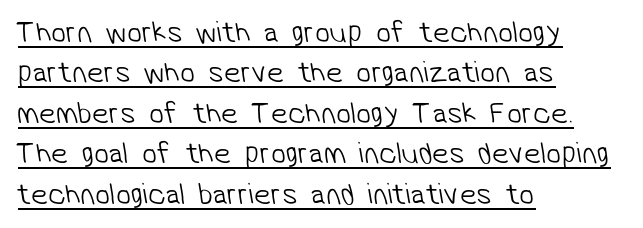
Quick note: interline space is typical. Decoration check: the copy is underlined. Do the characters align in a grid? No, the font is proportional. The passage shown has conventional tracking throughout.
